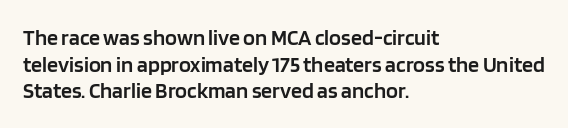
Q: Is the text bold? A: Semi-bold.
Q: Is the text italic (slanted)? A: No, it is upright.
Q: Is the text underlined? A: No.
Q: How is the paragraph aligned? A: Left-aligned.
Q: Is the spacing between letters normal or unusually wide? A: Normal.
